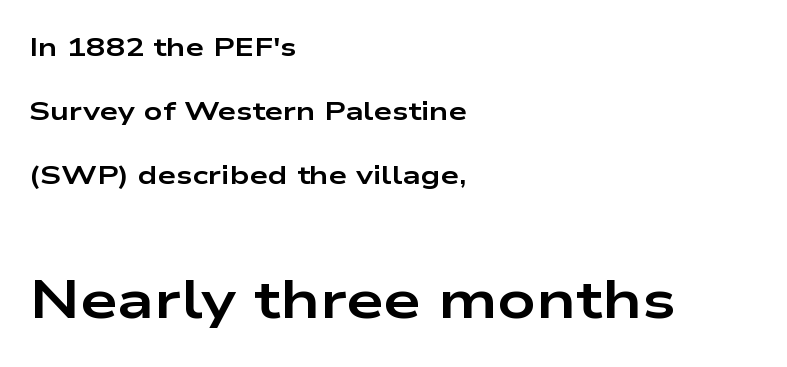
The image shows 53 px bold, wide sans-serif type, upright; set left-aligned, loose line spacing (2.47x), normal letter spacing, not underlined; the second (bottom) block is 2.04x larger; low stroke contrast and a medium x-height.
